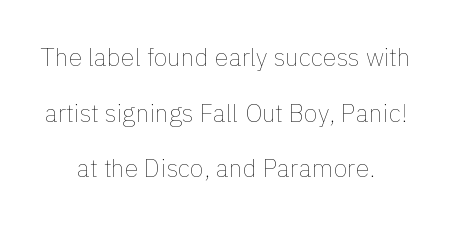
Q: Is the text bold? A: No.
Q: Is the text italic (slanted)? A: No, it is upright.
Q: Is the text underlined? A: No.
Q: How is the paragraph aligned? A: Centered.
Q: Is the spacing between letters normal or unusually wide? A: Normal.
Q: Is the spacing between lines tight, normal or loose? A: Loose.
